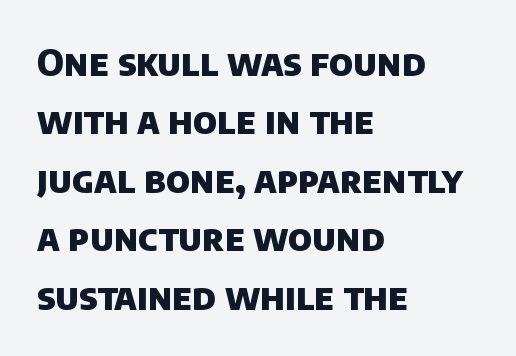
Q: Is the text bold? A: Yes.
Q: Is the typeface a serif or a sans-serif typeface? A: Sans-serif.
Q: Is the text underlined? A: No.
Q: How is the paragraph aligned? A: Left-aligned.
Q: Is the spacing between letters normal or unusually wide? A: Normal.
Q: Is the spacing between lines tight, normal or loose? A: Normal.
Q: Width (condensed, normal, or wide)? A: Normal.
Q: Stroke contrast? A: Low.
Q: x-height? A: Large.
Q: Monospaced? A: No.
